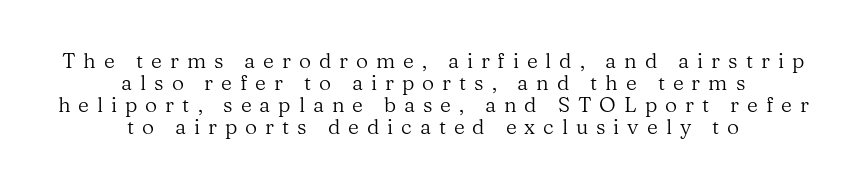
Q: Is the text bold? A: No.
Q: Is the text italic (slanted)? A: No, it is upright.
Q: Is the text underlined? A: No.
Q: How is the paragraph aligned? A: Centered.
Q: Is the spacing between letters normal or unusually wide? A: Unusually wide.
Q: Is the spacing between lines tight, normal or loose? A: Tight.
